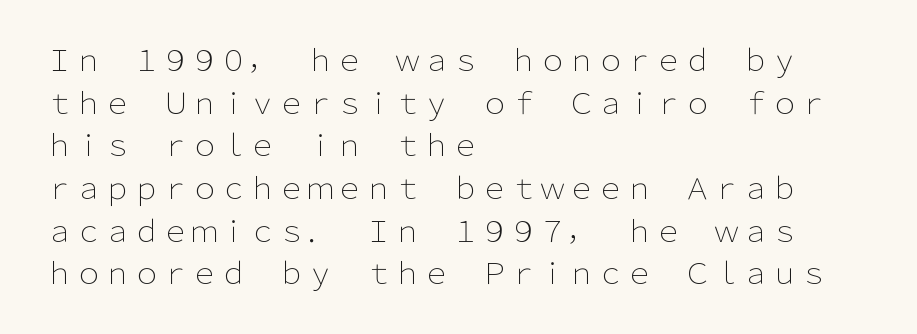
{"serif": "no", "italic": "no", "bold": "no", "weight": "light", "width": "normal", "stroke_contrast": "low", "x_height": "medium", "monospaced": "no", "underline": "no", "align": "left", "line_spacing": "normal", "line_spacing_ratio": 1.47, "letter_spacing": "normal", "letter_spacing_em": 0.0, "glyph_px": 29}
